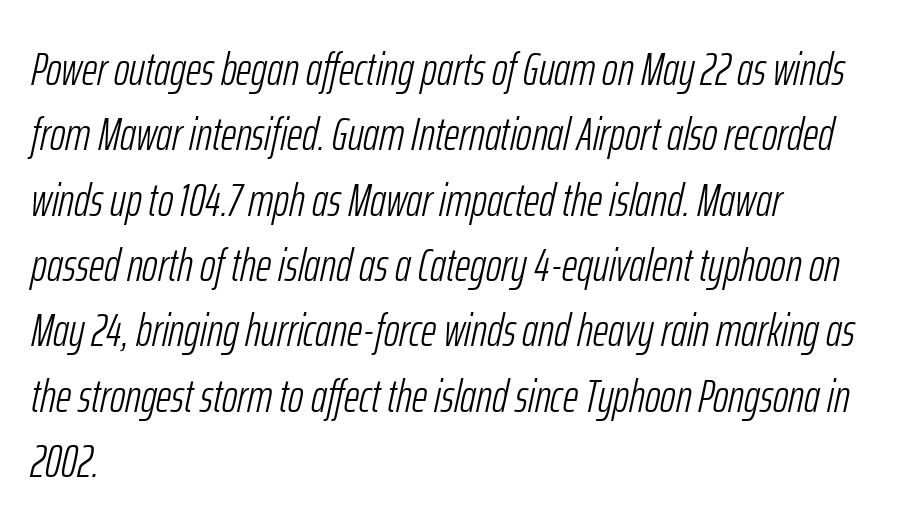
The image shows 47 px light, condensed type, italic (leaning right); set left-aligned, normal line spacing (1.39x), normal letter spacing, not underlined; low stroke contrast and a medium x-height.
